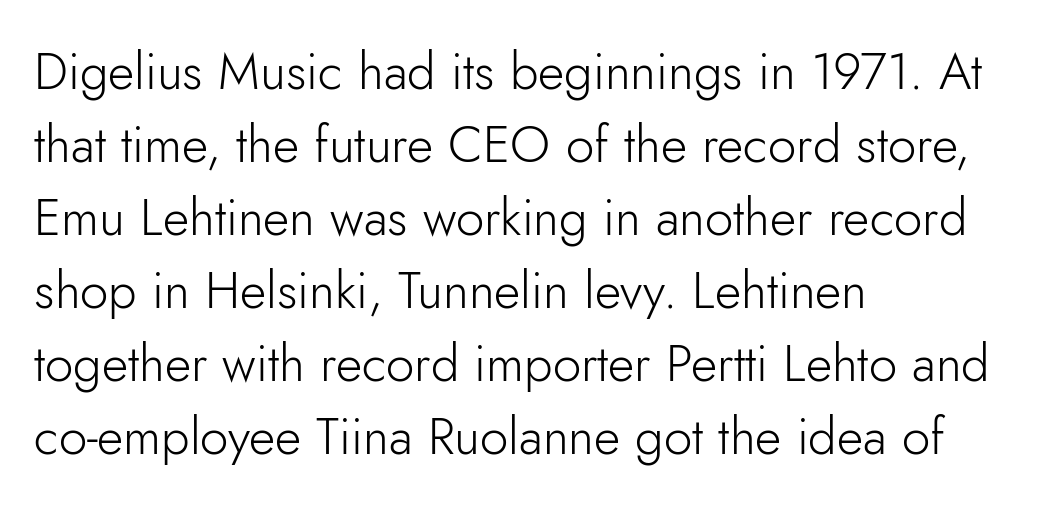
{"serif": "no", "italic": "no", "bold": "no", "weight": "light", "width": "normal", "stroke_contrast": "low", "x_height": "small", "monospaced": "no", "underline": "no", "align": "left", "line_spacing": "normal", "line_spacing_ratio": 1.43, "letter_spacing": "normal", "letter_spacing_em": 0.0, "glyph_px": 51}
